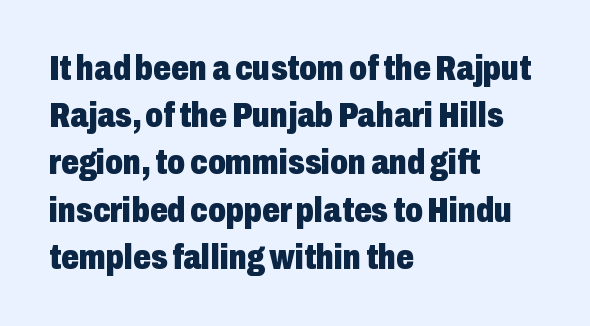
{"serif": "no", "italic": "no", "bold": "yes", "weight": "heavy", "width": "condensed", "stroke_contrast": "low", "x_height": "medium", "monospaced": "no", "underline": "no", "align": "left", "line_spacing": "normal", "line_spacing_ratio": 1.35, "letter_spacing": "normal", "letter_spacing_em": 0.0, "glyph_px": 35}
